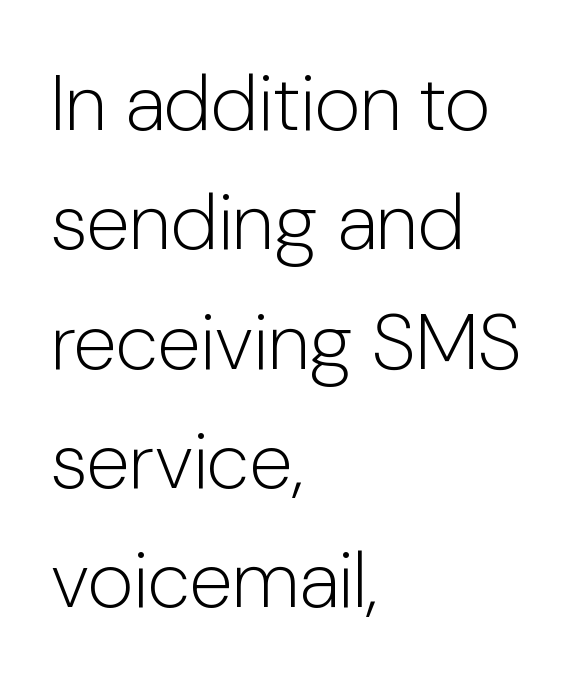
Q: Is the text bold? A: No.
Q: Is the text italic (slanted)? A: No, it is upright.
Q: Is the typeface a serif or a sans-serif typeface? A: Sans-serif.
Q: Is the text underlined? A: No.
Q: How is the paragraph aligned? A: Left-aligned.
Q: Is the spacing between letters normal or unusually wide? A: Normal.
Q: Is the spacing between lines tight, normal or loose? A: Normal.
Q: Width (condensed, normal, or wide)? A: Normal.
Q: Stroke contrast? A: Low.
Q: x-height? A: Medium.
Q: Monospaced? A: No.
